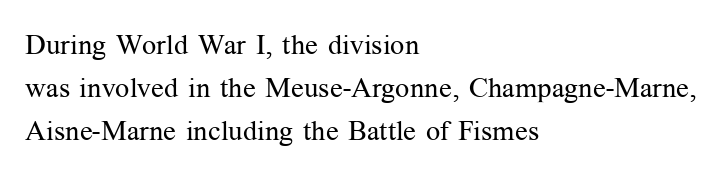
Q: Is the text bold? A: No.
Q: Is the text italic (slanted)? A: No, it is upright.
Q: Is the typeface a serif or a sans-serif typeface? A: Serif.
Q: Is the text underlined? A: No.
Q: How is the paragraph aligned? A: Left-aligned.
Q: Is the spacing between letters normal or unusually wide? A: Normal.
Q: Is the spacing between lines tight, normal or loose? A: Normal.
Q: Width (condensed, normal, or wide)? A: Normal.
Q: Stroke contrast? A: Medium.
Q: x-height? A: Medium.
Q: Monospaced? A: No.
